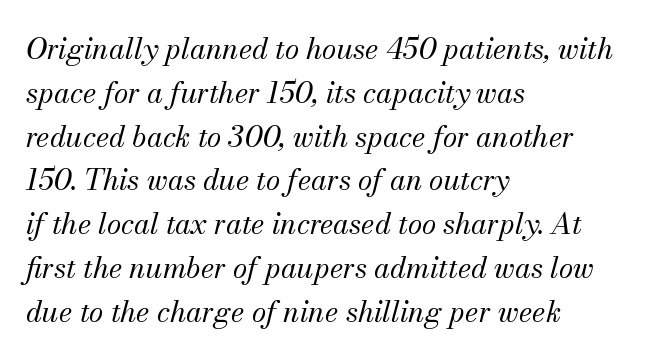
{"serif": "yes", "italic": "yes", "lean": "right", "slant_degrees": 13, "bold": "no", "weight": "regular", "width": "normal", "stroke_contrast": "medium", "x_height": "small", "monospaced": "no", "underline": "no", "align": "left", "line_spacing": "normal", "line_spacing_ratio": 1.51, "letter_spacing": "normal", "letter_spacing_em": 0.0, "glyph_px": 29}
